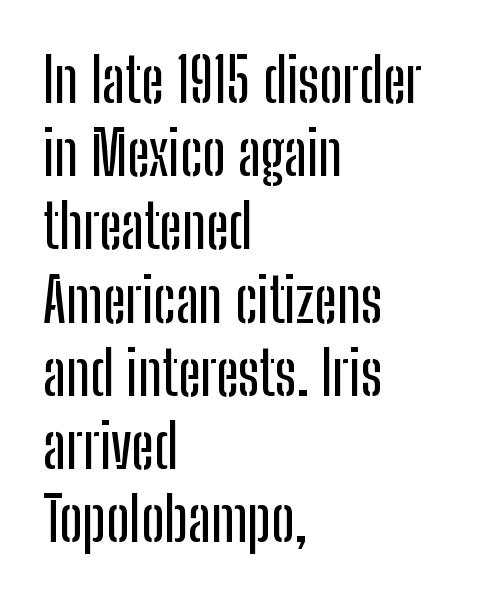
Q: Is the text italic (slanted)? A: No, it is upright.
Q: Is the typeface a serif or a sans-serif typeface? A: Sans-serif.
Q: Is the text underlined? A: No.
Q: How is the paragraph aligned? A: Left-aligned.
Q: Is the spacing between letters normal or unusually wide? A: Normal.
Q: Width (condensed, normal, or wide)? A: Condensed.
Q: Stroke contrast? A: Low.
Q: x-height? A: Medium.
Q: Monospaced? A: No.
